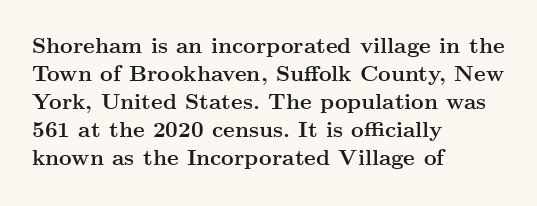
{"italic": "no", "bold": "yes", "underline": "no", "align": "left", "line_spacing": "normal", "line_spacing_ratio": 1.27, "letter_spacing": "normal", "letter_spacing_em": 0.0, "glyph_px": 22}
